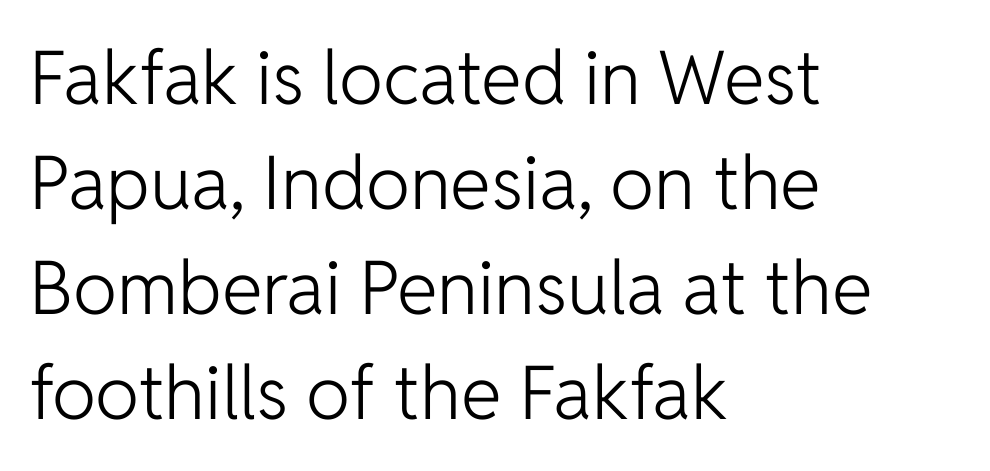
{"serif": "no", "italic": "no", "bold": "no", "weight": "light", "width": "normal", "stroke_contrast": "low", "x_height": "medium", "monospaced": "no", "underline": "no", "align": "left", "line_spacing": "normal", "line_spacing_ratio": 1.42, "letter_spacing": "normal", "letter_spacing_em": 0.0, "glyph_px": 74}
